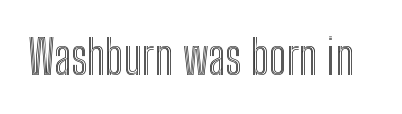
{"italic": "no", "width": "condensed", "x_height": "medium", "monospaced": "no", "underline": "no", "letter_spacing": "normal", "letter_spacing_em": 0.0, "glyph_px": 47}
